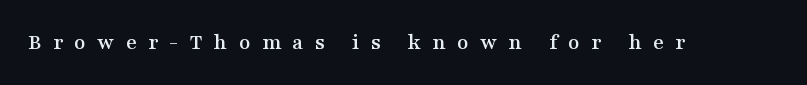
Q: Is the text italic (slanted)? A: No, it is upright.
Q: Is the text underlined? A: No.
Q: Is the spacing between letters normal or unusually wide? A: Unusually wide.
